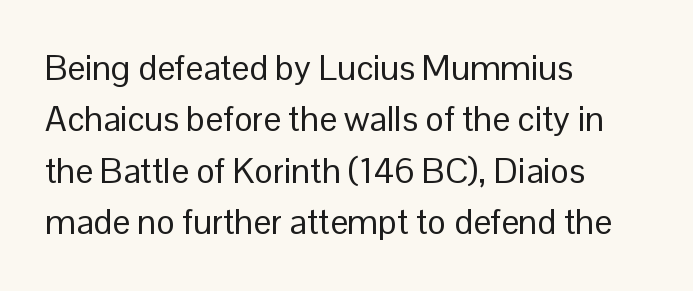
The image shows 35 px regular-weight sans-serif type, upright; set left-aligned, normal line spacing (1.47x), normal letter spacing, not underlined; low stroke contrast and a medium x-height.
